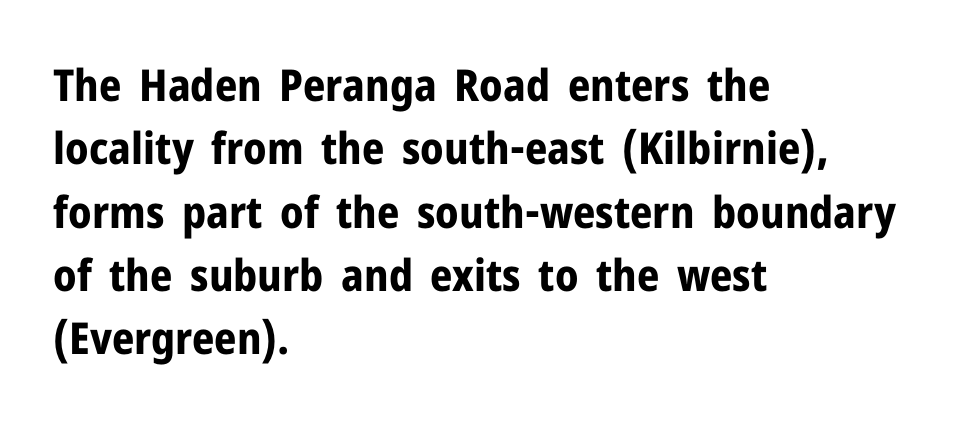
{"serif": "no", "italic": "no", "bold": "yes", "weight": "bold", "width": "normal", "stroke_contrast": "low", "x_height": "medium", "monospaced": "no", "underline": "no", "align": "left", "line_spacing": "normal", "line_spacing_ratio": 1.44, "letter_spacing": "normal", "letter_spacing_em": 0.0, "glyph_px": 44}
